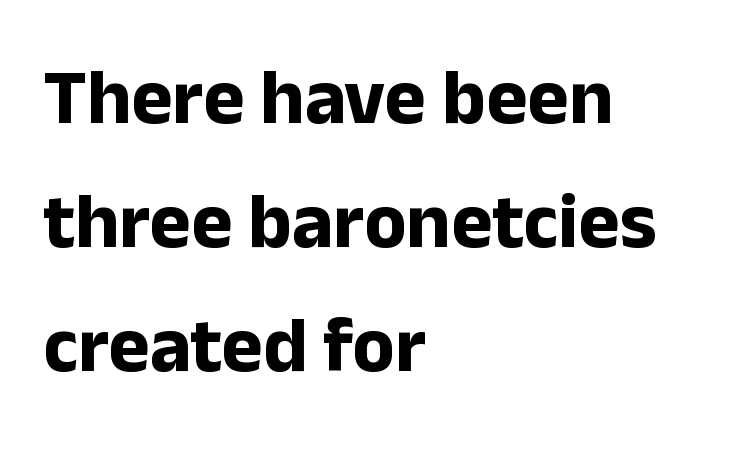
Style check: upright. The font family rendered here belongs to the sans-serif group. The rendering keeps characters at their native spacing. The specimen omits any rule beneath the text block's lines. Typeset ragged right — the left edge is the straight one.
